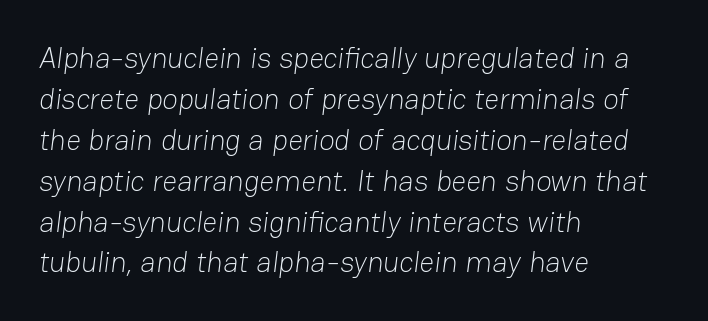
The image shows 29 px light sans-serif type; set left-aligned, normal line spacing (1.41x), normal letter spacing, not underlined; low stroke contrast and a medium x-height.
